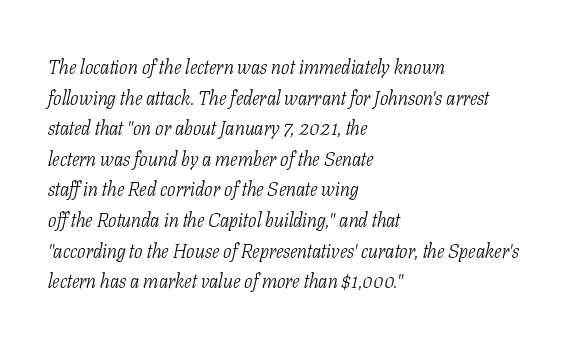
Q: Is the text bold? A: No.
Q: Is the text italic (slanted)? A: Yes, it leans right by about 11 degrees.
Q: Is the text underlined? A: No.
Q: How is the paragraph aligned? A: Left-aligned.
Q: Is the spacing between letters normal or unusually wide? A: Normal.
Q: Is the spacing between lines tight, normal or loose? A: Normal.
